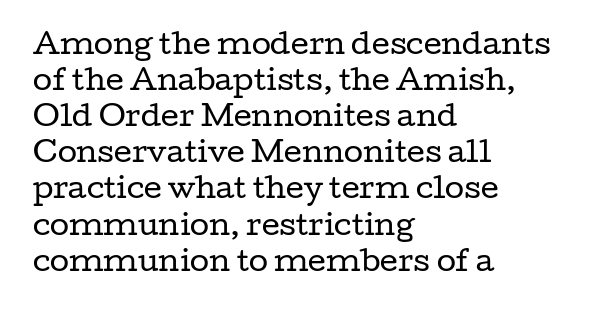
{"serif": "yes", "italic": "no", "bold": "no", "weight": "regular", "width": "wide", "stroke_contrast": "low", "x_height": "medium", "monospaced": "no", "underline": "no", "align": "left", "line_spacing": "normal", "line_spacing_ratio": 1.29, "letter_spacing": "normal", "letter_spacing_em": 0.0, "glyph_px": 28}
